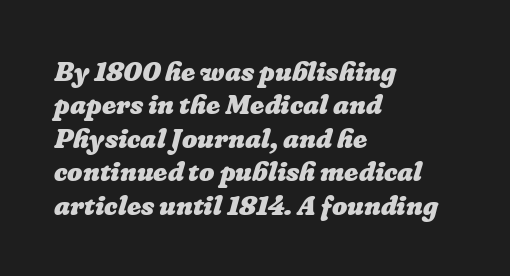
{"bold": "yes", "underline": "no", "align": "left", "line_spacing_ratio": 1.24, "letter_spacing": "normal", "letter_spacing_em": 0.0, "glyph_px": 27}
